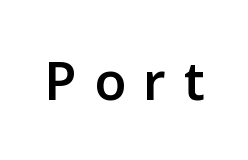
Q: Is the text bold? A: Semi-bold.
Q: Is the text italic (slanted)? A: No, it is upright.
Q: Is the typeface a serif or a sans-serif typeface? A: Sans-serif.
Q: Is the text underlined? A: No.
Q: Is the spacing between letters normal or unusually wide? A: Unusually wide.
Q: Width (condensed, normal, or wide)? A: Normal.
Q: Stroke contrast? A: Low.
Q: x-height? A: Medium.
Q: Monospaced? A: No.
